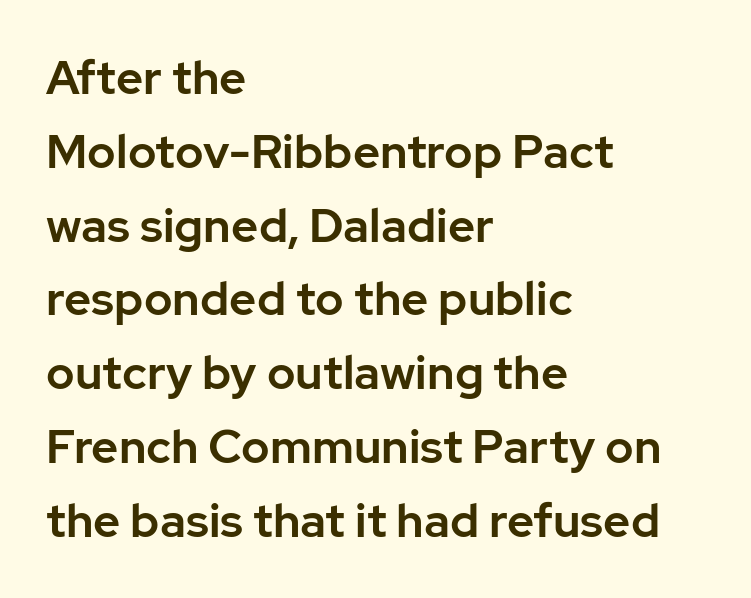
Posture: upright roman. A typesetter would call this proportional, since set widths differ per character. Each row of text sits above clean, open space. The font family rendered here belongs to the sans-serif group. Here the glyphs are tracked normally, forming tight word shapes. Interline gaps are of average width in this sample.
